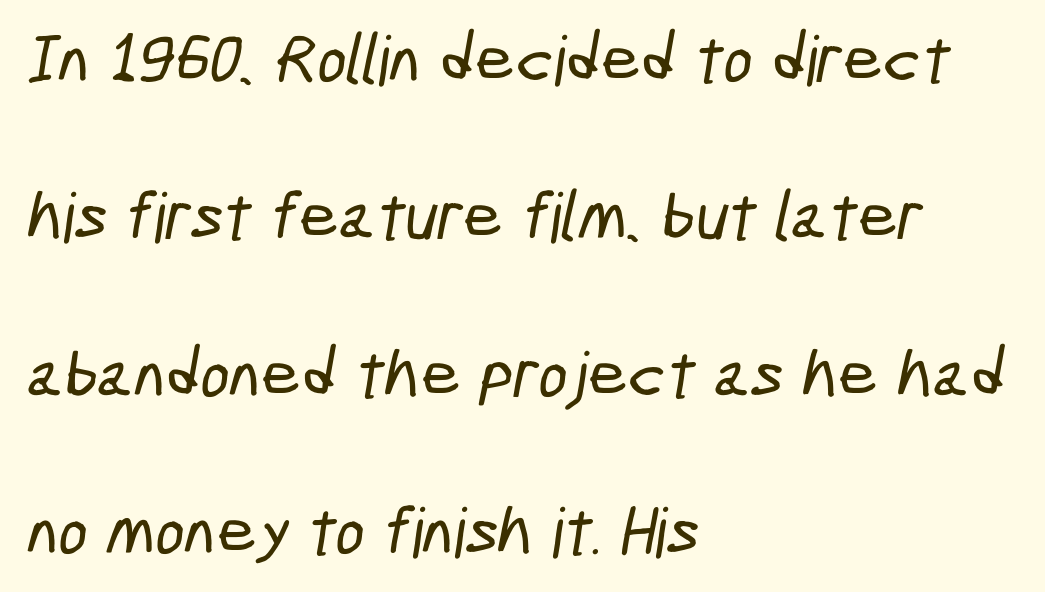
The image shows 69 px condensed sans-serif type; set left-aligned, loose line spacing (2.28x), normal letter spacing, not underlined; low stroke contrast and a medium x-height.
